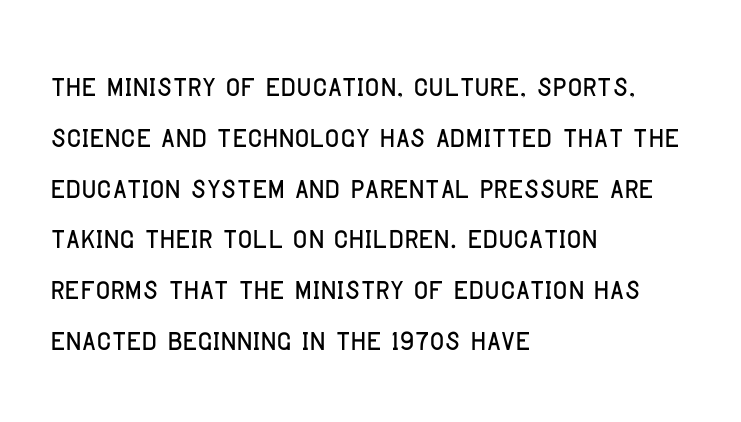
Q: Is the text italic (slanted)? A: No, it is upright.
Q: Is the typeface a serif or a sans-serif typeface? A: Sans-serif.
Q: Is the text underlined? A: No.
Q: How is the paragraph aligned? A: Left-aligned.
Q: Is the spacing between letters normal or unusually wide? A: Normal.
Q: Is the spacing between lines tight, normal or loose? A: Normal.
Q: Width (condensed, normal, or wide)? A: Condensed.
Q: Stroke contrast? A: Low.
Q: x-height? A: Large.
Q: Monospaced? A: No.
